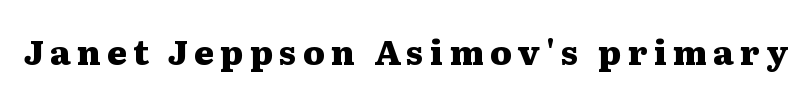
Q: Is the text bold? A: Yes.
Q: Is the text italic (slanted)? A: No, it is upright.
Q: Is the typeface a serif or a sans-serif typeface? A: Serif.
Q: Is the text underlined? A: No.
Q: Width (condensed, normal, or wide)? A: Wide.
Q: Stroke contrast? A: Medium.
Q: x-height? A: Medium.
Q: Monospaced? A: No.
